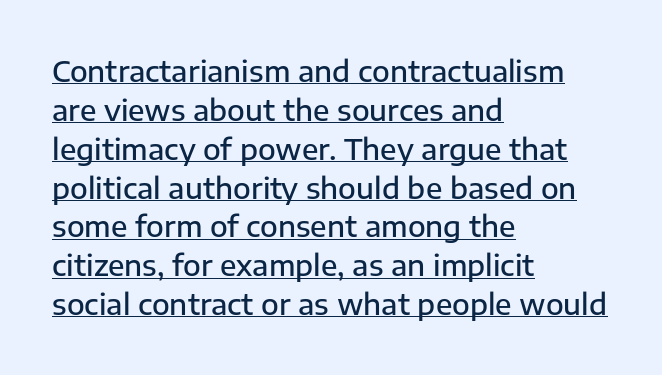
{"serif": "no", "italic": "no", "bold": "semi", "weight": "semibold", "width": "normal", "stroke_contrast": "low", "x_height": "medium", "monospaced": "no", "underline": "yes", "align": "left", "line_spacing": "normal", "line_spacing_ratio": 1.34, "letter_spacing": "normal", "letter_spacing_em": 0.0, "glyph_px": 29}
